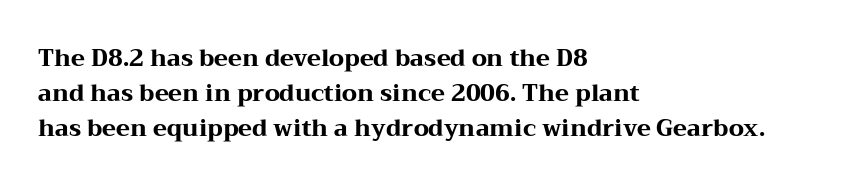
{"italic": "no", "bold": "yes", "underline": "no", "align": "left", "line_spacing": "normal", "line_spacing_ratio": 1.53, "letter_spacing": "normal", "letter_spacing_em": 0.0, "glyph_px": 23}
